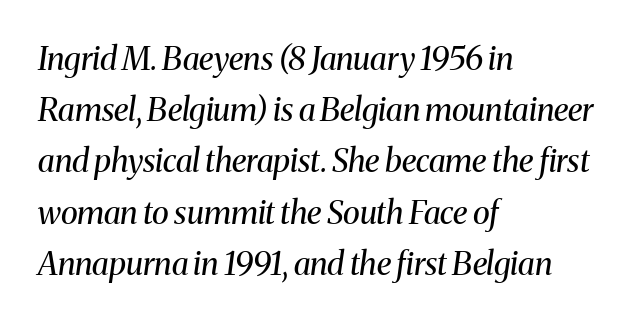
Students, note that the glyphs here touch the page at normal intervals. The lines in this sample share a left origin and differ only in where they stop. Each letter keeps its own natural width here, so spacing adapts to shape. Successive baselines arrive at the customary interval. Decoration check: the copy has no underline. The characters are drawn with everyday or finer stroke widths.
